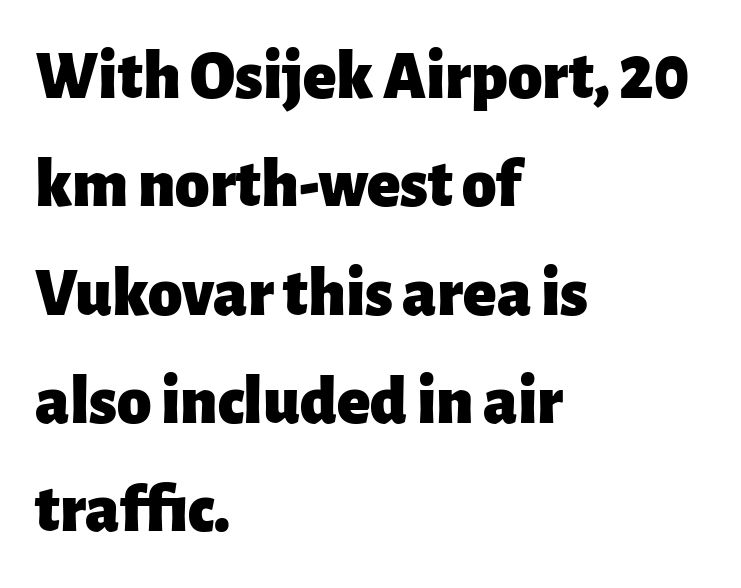
{"serif": "no", "italic": "no", "bold": "yes", "weight": "heavy", "width": "normal", "stroke_contrast": "low", "x_height": "medium", "monospaced": "no", "underline": "no", "align": "left", "line_spacing": "normal", "line_spacing_ratio": 1.57, "letter_spacing": "normal", "letter_spacing_em": 0.0, "glyph_px": 69}
